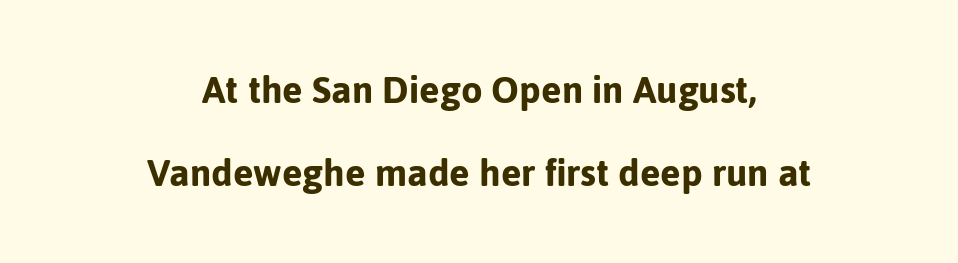
{"serif": "no", "italic": "no", "width": "normal", "stroke_contrast": "low", "x_height": "medium", "monospaced": "no", "underline": "no", "align": "center", "line_spacing_ratio": 1.89, "letter_spacing": "normal", "letter_spacing_em": 0.0, "glyph_px": 44}
